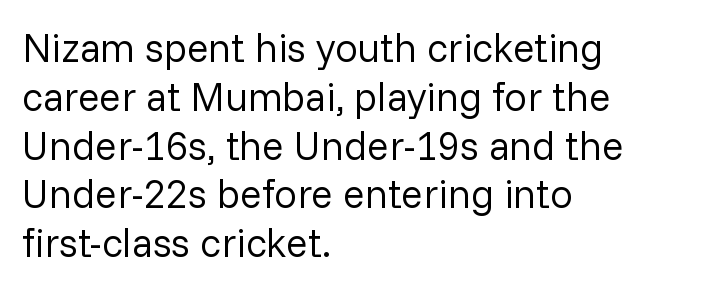
{"serif": "no", "italic": "no", "bold": "no", "weight": "regular", "width": "normal", "stroke_contrast": "low", "x_height": "medium", "monospaced": "no", "underline": "no", "align": "left", "line_spacing_ratio": 1.22, "letter_spacing": "normal", "letter_spacing_em": 0.0, "glyph_px": 40}
